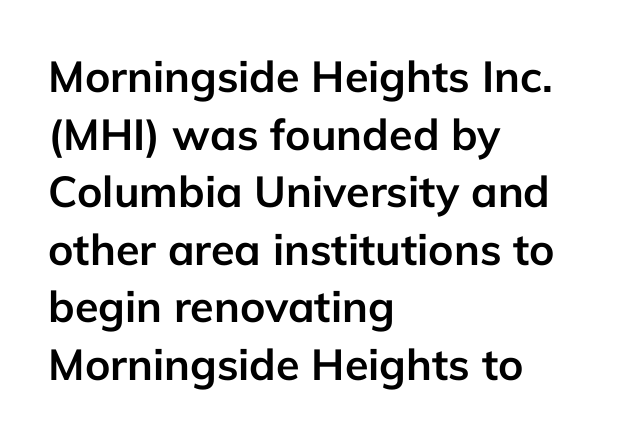
Q: Is the text bold? A: Yes.
Q: Is the text italic (slanted)? A: No, it is upright.
Q: Is the typeface a serif or a sans-serif typeface? A: Sans-serif.
Q: Is the text underlined? A: No.
Q: How is the paragraph aligned? A: Left-aligned.
Q: Is the spacing between letters normal or unusually wide? A: Normal.
Q: Is the spacing between lines tight, normal or loose? A: Normal.
Q: Width (condensed, normal, or wide)? A: Normal.
Q: Stroke contrast? A: Low.
Q: x-height? A: Medium.
Q: Monospaced? A: No.
